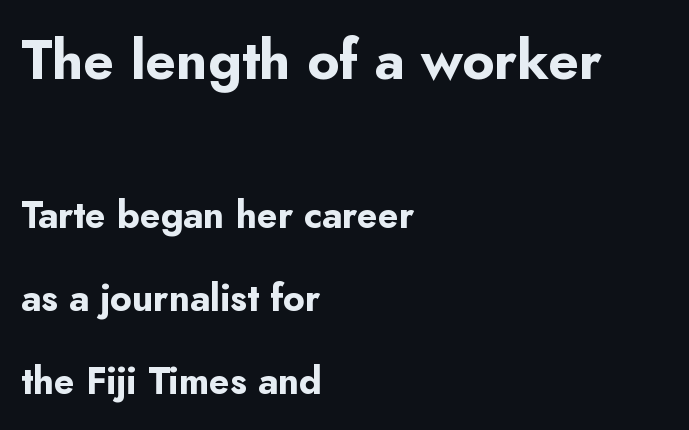
Q: Is the text bold? A: Yes.
Q: Is the text italic (slanted)? A: No, it is upright.
Q: Is the typeface a serif or a sans-serif typeface? A: Sans-serif.
Q: Is the text underlined? A: No.
Q: How is the paragraph aligned? A: Left-aligned.
Q: Is the spacing between letters normal or unusually wide? A: Normal.
Q: Is the spacing between lines tight, normal or loose? A: Loose.
Q: Which block of text is set in a larger size, the first (top) or the second (bottom)? A: The first (top) one.
Q: Width (condensed, normal, or wide)? A: Normal.
Q: Stroke contrast? A: Low.
Q: x-height? A: Small.
Q: Monospaced? A: No.
